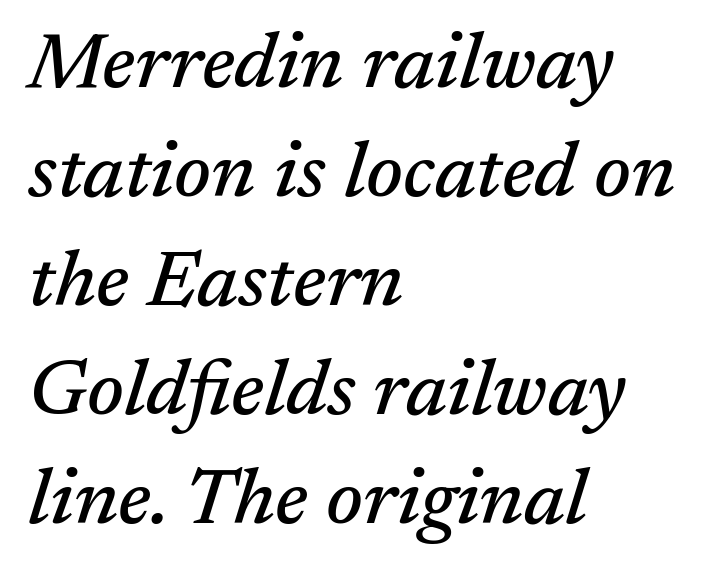
Q: Is the text italic (slanted)? A: Yes, it leans right by about 17 degrees.
Q: Is the typeface a serif or a sans-serif typeface? A: Serif.
Q: Is the text underlined? A: No.
Q: How is the paragraph aligned? A: Left-aligned.
Q: Is the spacing between letters normal or unusually wide? A: Normal.
Q: Is the spacing between lines tight, normal or loose? A: Normal.
Q: Width (condensed, normal, or wide)? A: Normal.
Q: Stroke contrast? A: Medium.
Q: x-height? A: Medium.
Q: Monospaced? A: No.
